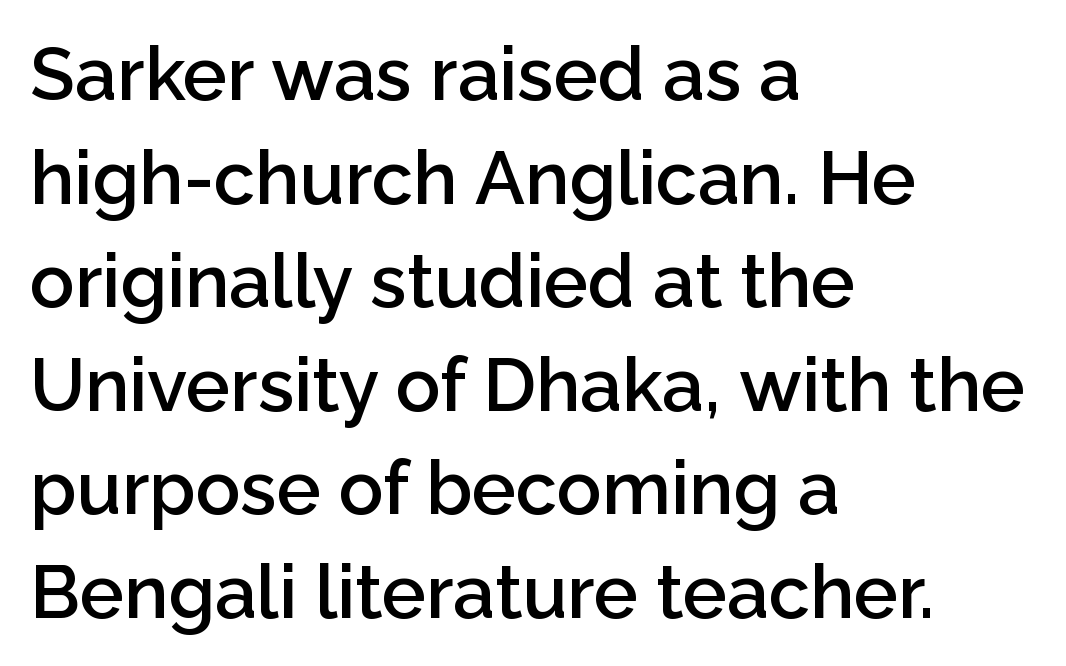
Where is the straight margin? On the left. The tracking reads as untouched default to a designer's eye. Here the designer chose a conventional face with non-uniform glyph widths. A typesetter would mark this as roman, not italic. A normal amount of white space separates one row of letters from the next.
